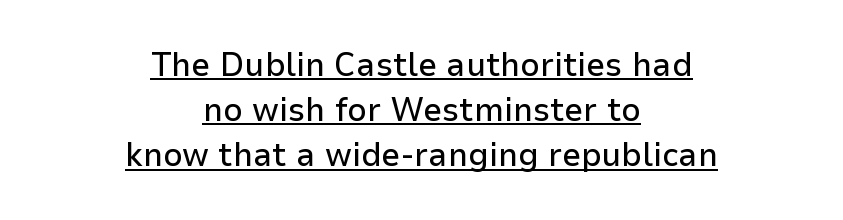
Q: Is the text italic (slanted)? A: No, it is upright.
Q: Is the typeface a serif or a sans-serif typeface? A: Sans-serif.
Q: Is the text underlined? A: Yes.
Q: How is the paragraph aligned? A: Centered.
Q: Is the spacing between letters normal or unusually wide? A: Normal.
Q: Is the spacing between lines tight, normal or loose? A: Normal.
Q: Width (condensed, normal, or wide)? A: Normal.
Q: Stroke contrast? A: Low.
Q: x-height? A: Medium.
Q: Monospaced? A: No.
